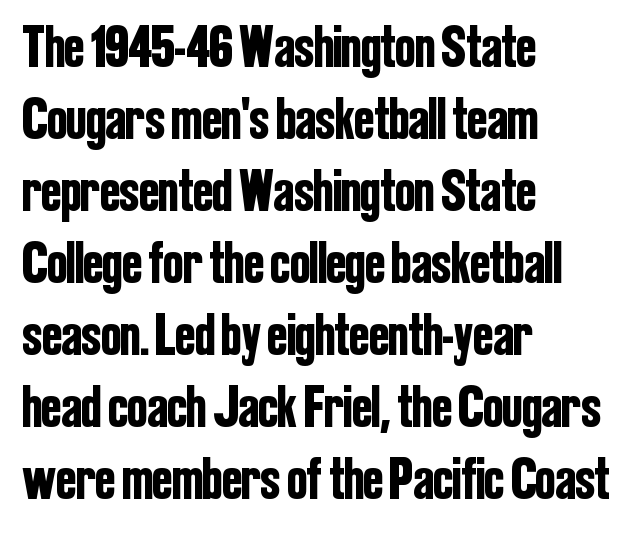
The image shows 59 px condensed sans-serif type, upright; set left-aligned, line spacing 1.22x, normal letter spacing, not underlined; low stroke contrast and a medium x-height.
